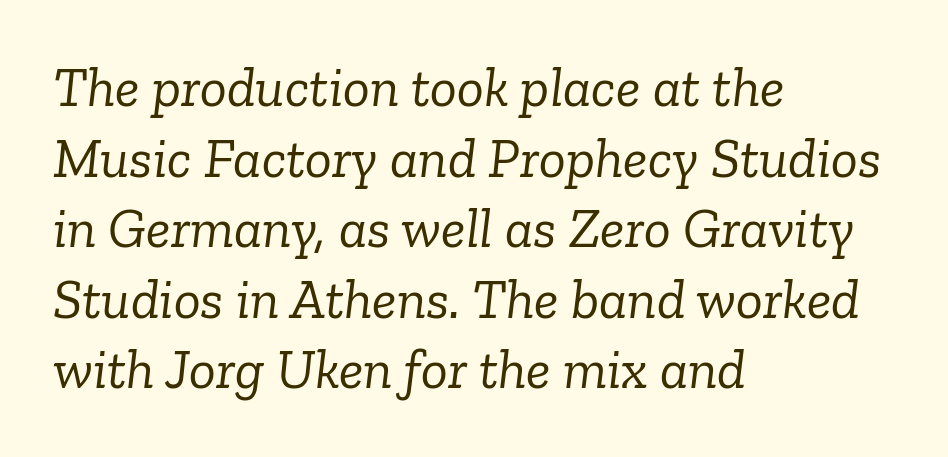
Q: Is the text bold? A: No.
Q: Is the text italic (slanted)? A: Yes, it leans right by about 6 degrees.
Q: Is the typeface a serif or a sans-serif typeface? A: Serif.
Q: Is the text underlined? A: No.
Q: How is the paragraph aligned? A: Left-aligned.
Q: Is the spacing between letters normal or unusually wide? A: Normal.
Q: Is the spacing between lines tight, normal or loose? A: Normal.
Q: Width (condensed, normal, or wide)? A: Normal.
Q: Stroke contrast? A: Low.
Q: x-height? A: Medium.
Q: Monospaced? A: No.
